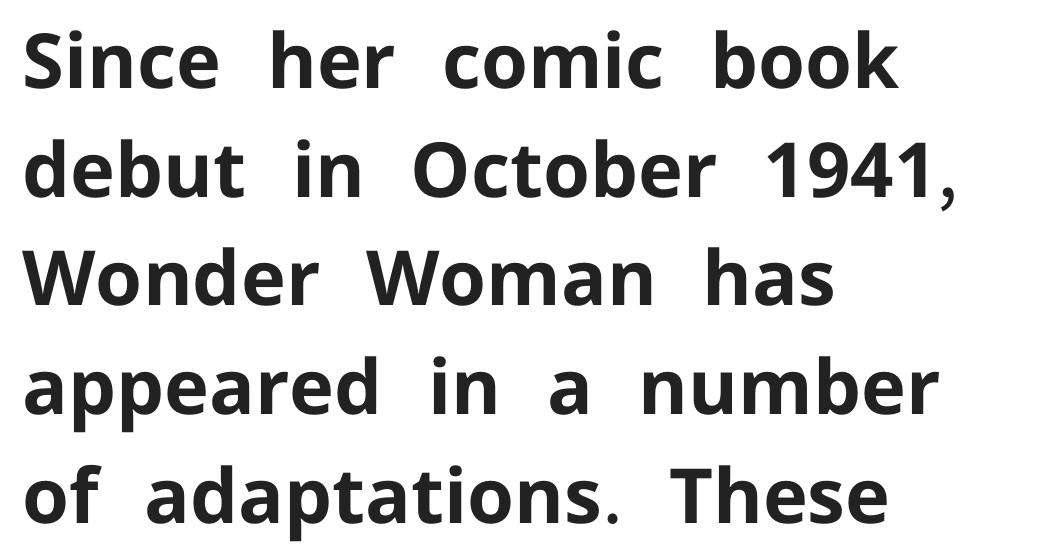
The letters advance in unequal steps, a hallmark of proportional type. In terms of leading, this rendering sits right in the middle. You can tell from the bare stems that sans-serif type was used. Heavy-handed strokes throughout: this text is bold. If you drew a line through each stem, it would be perfectly vertical.
